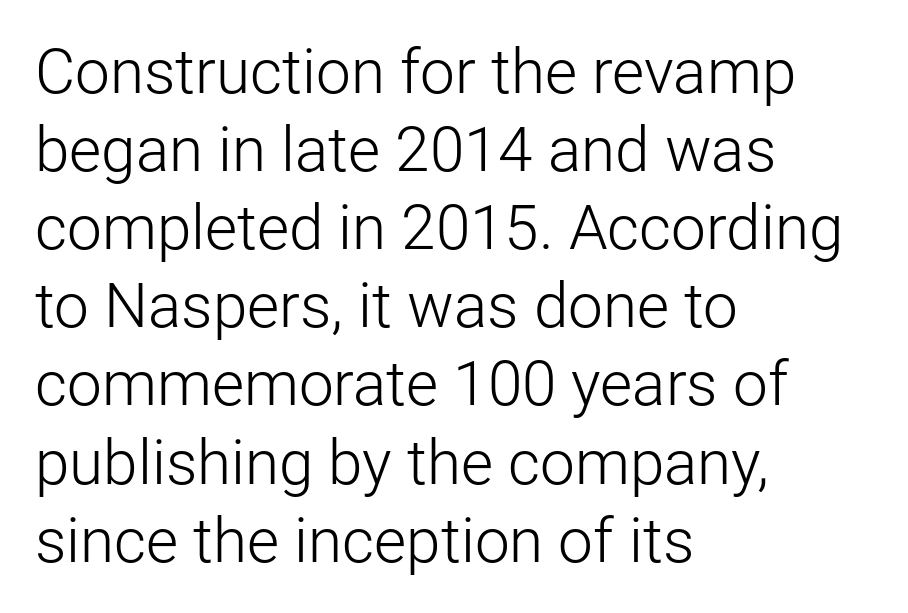
The image shows 62 px light sans-serif type, upright; set left-aligned, normal line spacing (1.26x), normal letter spacing, not underlined; low stroke contrast and a medium x-height.
